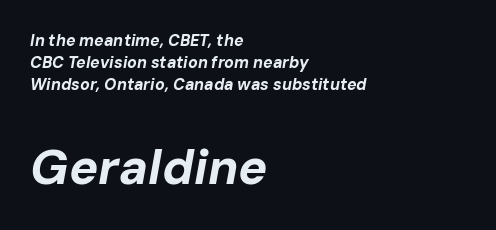
{"italic": "yes", "lean": "right", "slant_degrees": 10, "bold": "yes", "weight": "bold", "width": "normal", "stroke_contrast": "low", "x_height": "medium", "monospaced": "no", "underline": "no", "align": "left", "line_spacing": "normal", "line_spacing_ratio": 1.37, "letter_spacing": "normal", "letter_spacing_em": 0.0, "larger_block": "second", "size_ratio": 3.06, "glyph_px": 49}
